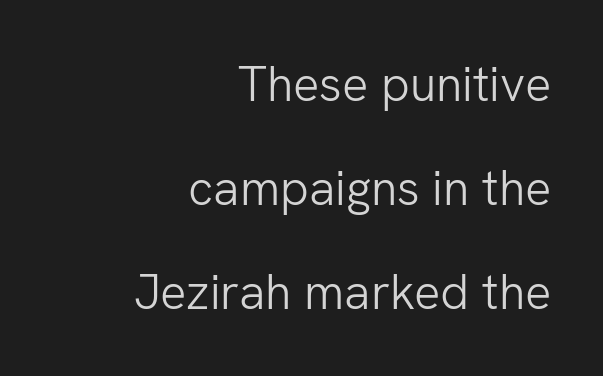
{"serif": "no", "italic": "no", "bold": "no", "weight": "light", "width": "normal", "stroke_contrast": "low", "x_height": "medium", "monospaced": "no", "underline": "no", "align": "right", "line_spacing": "loose", "line_spacing_ratio": 2.12, "letter_spacing": "normal", "letter_spacing_em": 0.0, "glyph_px": 49}
